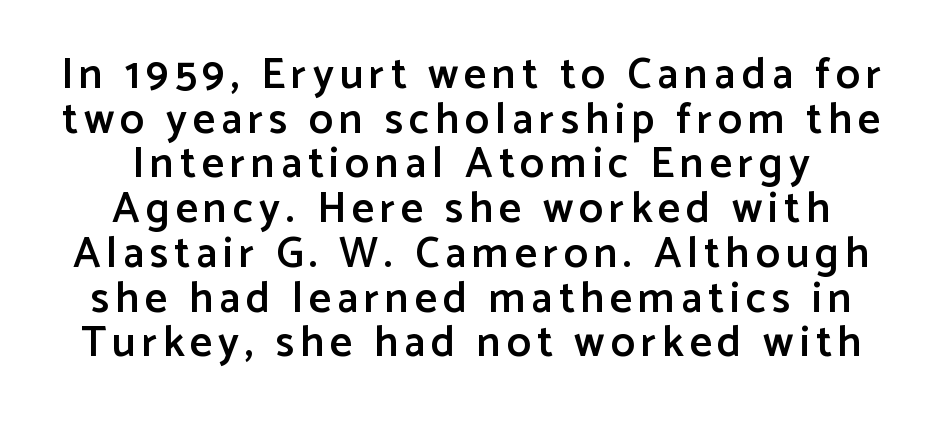
{"serif": "no", "italic": "no", "bold": "semi", "weight": "semibold", "width": "normal", "stroke_contrast": "low", "x_height": "medium", "monospaced": "no", "underline": "no", "align": "center", "line_spacing": "tight", "line_spacing_ratio": 1.04, "glyph_px": 43}
